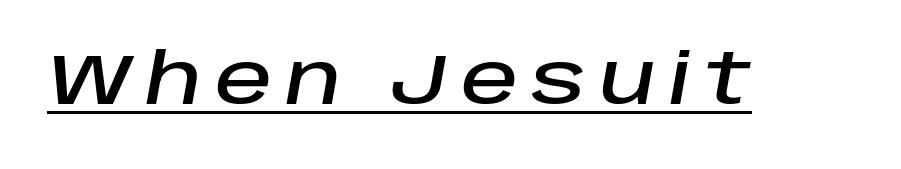
Q: Is the text italic (slanted)? A: Yes, it leans right by about 10 degrees.
Q: Is the text underlined? A: Yes.
Q: Width (condensed, normal, or wide)? A: Normal.
Q: Stroke contrast? A: Low.
Q: x-height? A: Large.
Q: Monospaced? A: No.
